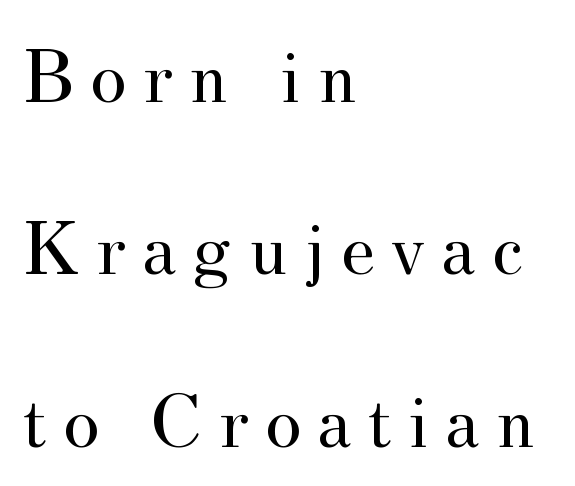
The line-height multiplier appears high, well above default. Decoration check: the copy has no underline. Posture: upright roman. Unlike a clean sans, this face finishes its strokes with serifs. Which margin do the lines hug? The left one — the right edge is uneven. The characters are drawn with everyday or finer stroke widths.
